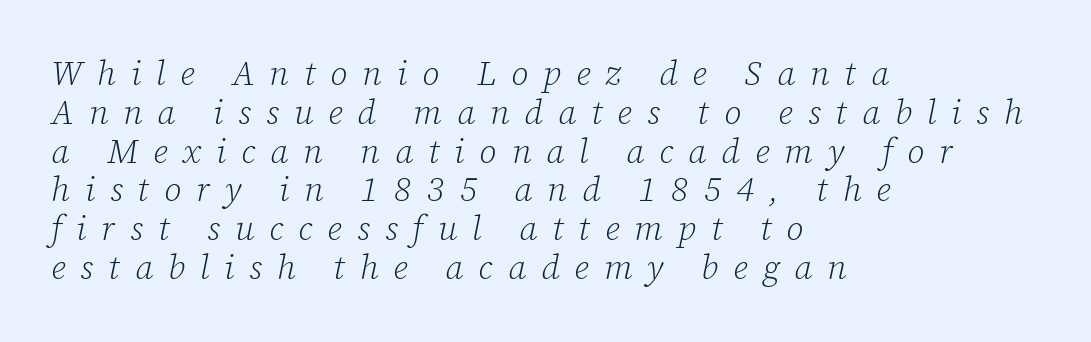
{"serif": "yes", "italic": "yes", "lean": "right", "slant_degrees": 12, "bold": "no", "weight": "light", "width": "normal", "stroke_contrast": "low", "x_height": "medium", "monospaced": "no", "underline": "no", "align": "left", "line_spacing": "tight", "line_spacing_ratio": 1.14, "letter_spacing": "wide", "letter_spacing_em": 0.44, "glyph_px": 34}
